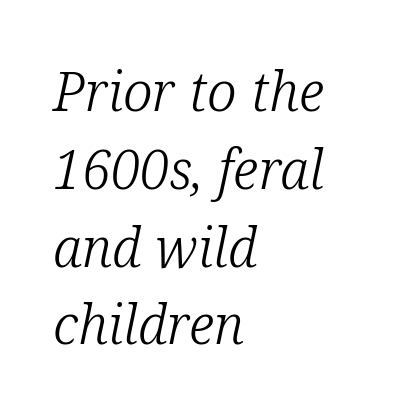
Letters have the restrained weight of plain body copy at most. Leading matches the norm, producing a regular column. The lettering tilts uniformly, giving the passage an italic look. The space beneath each line is pristine and unruled.
